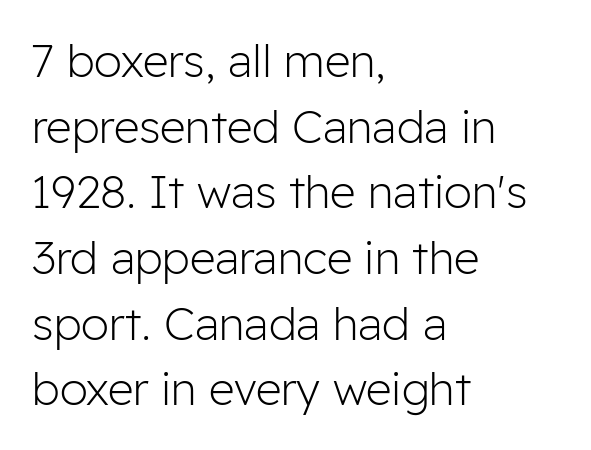
Compared with typical paragraphs, the rows here are spaced about the same. This sample has the flowing, uneven cadence of proportional lettering. The typeface has the unassuming heft of standard copy or less. Serif or sans? Sans — the stroke terminals are bare. Any mark beneath the type? The region is blank. Layout note: lines flush left.
